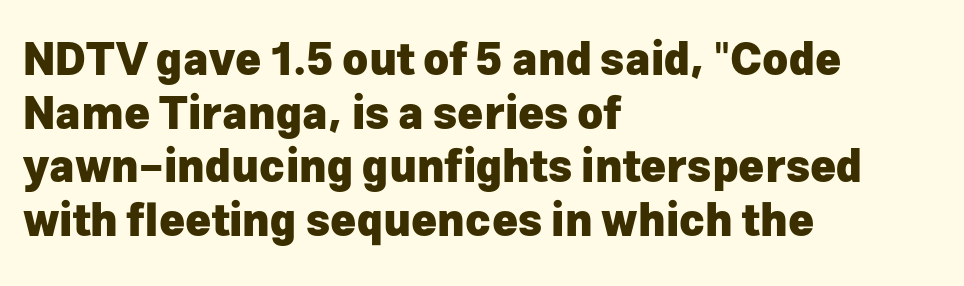
In terms of letterform style, serifs are entirely absent. Bare-footed words on every line. Do the characters align in a grid? No, the font is proportional. This rendering uses left alignment, leaving the right contour irregular.
